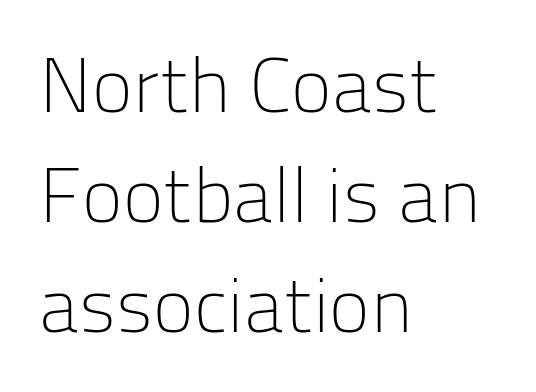
The image shows 77 px light sans-serif type, upright; set left-aligned, normal line spacing (1.43x), normal letter spacing, not underlined; low stroke contrast and a medium x-height.
